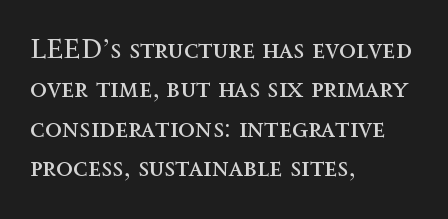
Q: Is the text bold? A: No.
Q: Is the text italic (slanted)? A: No, it is upright.
Q: Is the text underlined? A: No.
Q: How is the paragraph aligned? A: Left-aligned.
Q: Is the spacing between letters normal or unusually wide? A: Normal.
Q: Is the spacing between lines tight, normal or loose? A: Normal.
Q: Width (condensed, normal, or wide)? A: Normal.
Q: x-height? A: Medium.
Q: Monospaced? A: No.
